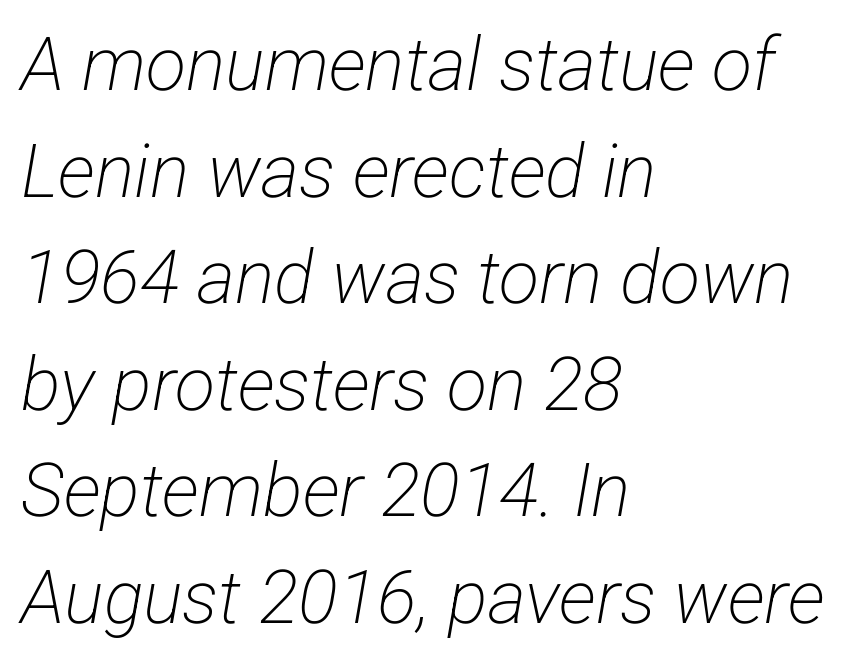
The image shows 74 px light, condensed sans-serif type; set left-aligned, normal line spacing (1.44x), normal letter spacing, not underlined; low stroke contrast and a medium x-height.
